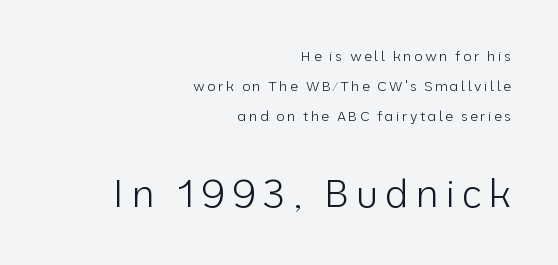
Compare the two chunks: the lower has the greater cap height. Do the characters align in a grid? No, the font is proportional. Serifs: no, the terminals of the letterforms are clean. The passage is arranged like a letterhead date or caption credit — flush right. This sample trades compactness for vertical openness between lines. A bare baseline throughout the passage.
